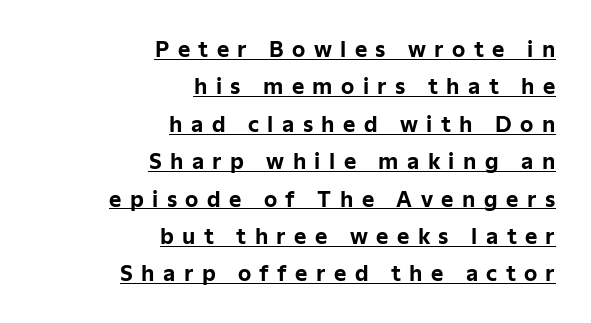
The image shows 21 px bold type, upright; set right-aligned, line spacing 1.78x, unusually wide letter spacing (+0.4 em), underlined.
